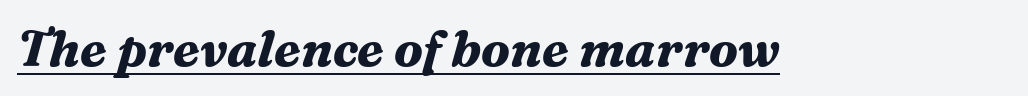
Font category for this specimen: serif. The letters advance in unequal steps, a hallmark of proportional type. The specimen reads as italic at a glance. The letters are bold, with thick, heavy strokes. This rendering features underlined lettering.
